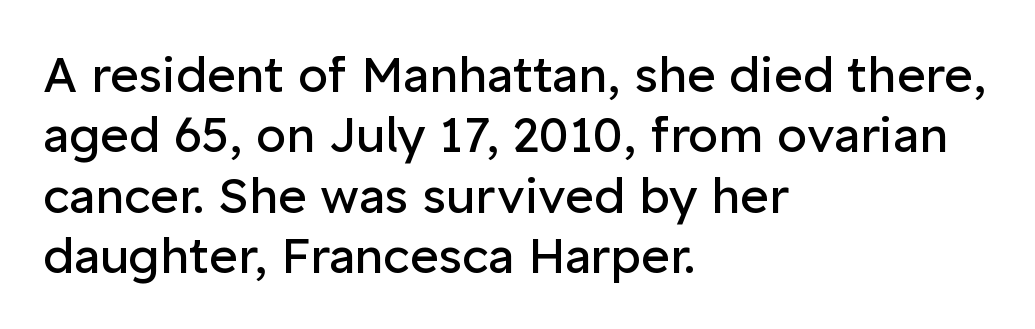
Check where the strokes stop: nothing finishes them off — pure sans. Ascenders rise straight up at ninety degrees. The letters look calm and open, with moderate or lighter stems. A clean baseline with only descenders dipping below it.
